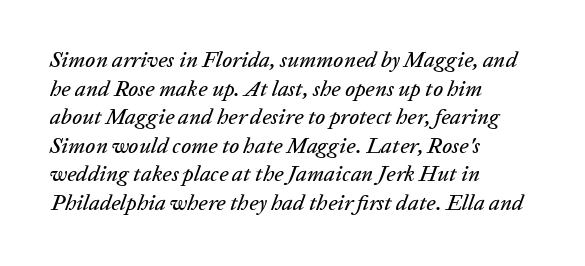
Q: Is the text italic (slanted)? A: Yes, it leans right by about 20 degrees.
Q: Is the text underlined? A: No.
Q: How is the paragraph aligned? A: Left-aligned.
Q: Is the spacing between letters normal or unusually wide? A: Normal.
Q: Is the spacing between lines tight, normal or loose? A: Normal.
